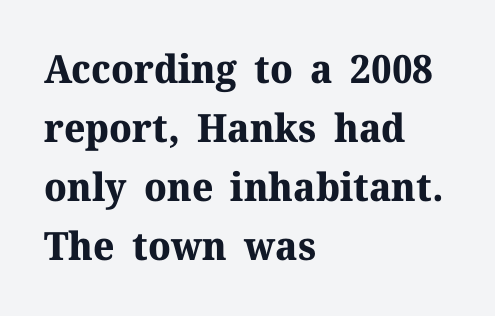
Q: Is the text bold? A: Yes.
Q: Is the text italic (slanted)? A: No, it is upright.
Q: Is the typeface a serif or a sans-serif typeface? A: Serif.
Q: Is the text underlined? A: No.
Q: How is the paragraph aligned? A: Left-aligned.
Q: Is the spacing between letters normal or unusually wide? A: Normal.
Q: Is the spacing between lines tight, normal or loose? A: Normal.
Q: Width (condensed, normal, or wide)? A: Normal.
Q: Stroke contrast? A: Medium.
Q: x-height? A: Medium.
Q: Monospaced? A: No.
